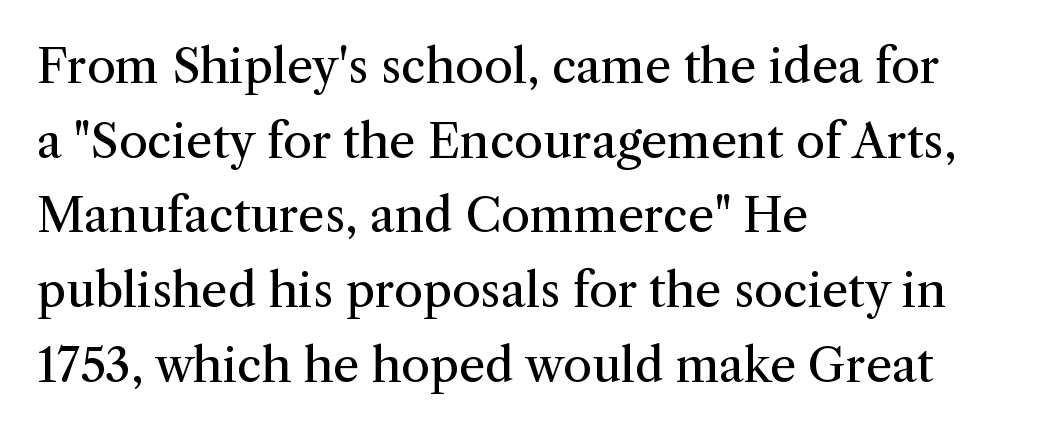
{"serif": "yes", "italic": "no", "bold": "no", "weight": "regular", "width": "normal", "stroke_contrast": "medium", "x_height": "medium", "monospaced": "no", "underline": "no", "align": "left", "line_spacing": "normal", "line_spacing_ratio": 1.59, "letter_spacing": "normal", "letter_spacing_em": 0.0, "glyph_px": 47}
